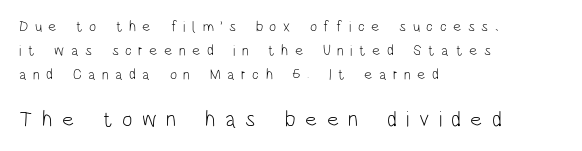
The lower block of text is set noticeably larger than the block above it. The space between consecutive lines is moderate. The lines are quadded left. The type sits square on the baseline with zero lean. The space beneath each line is pristine and unruled.
